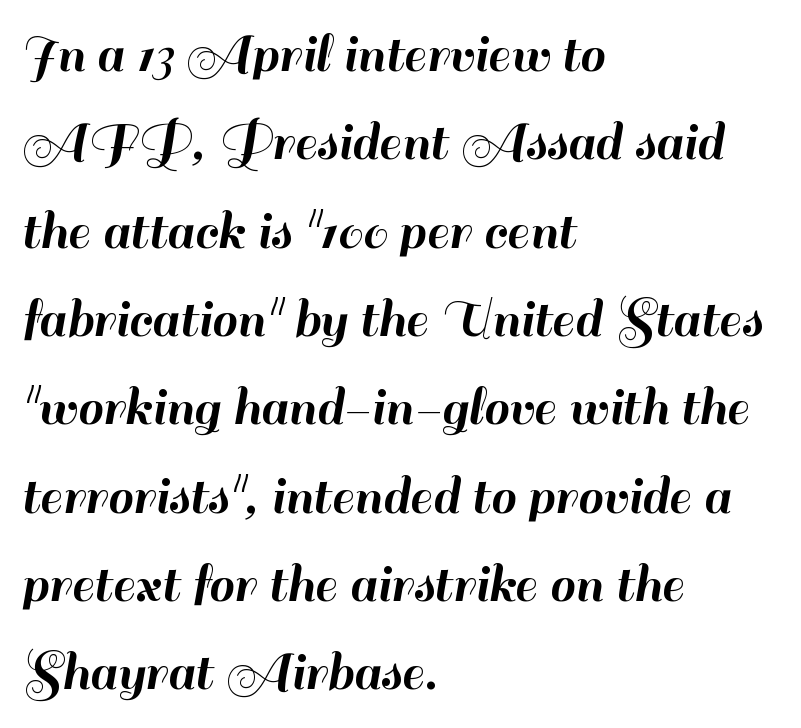
The image shows 57 px sans-serif type; set left-aligned, normal line spacing (1.55x), normal letter spacing, not underlined; high stroke contrast and a small x-height.
